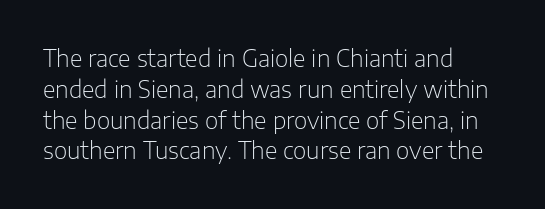
Descenders are the only things crossing below the line. The font sits on the lighter half of the weight spectrum, regular included. Does the copy run flush right? No — it runs flush left. Vertically, the passage feels balanced, rows spaced as you'd expect.
